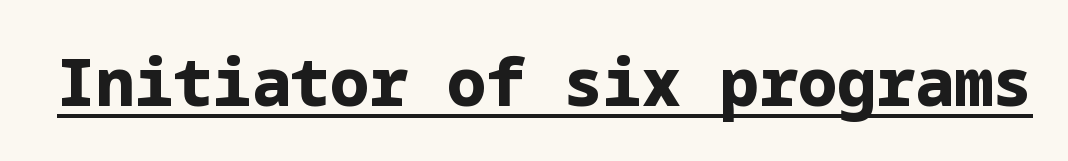
{"serif": "no", "italic": "no", "bold": "yes", "weight": "bold", "width": "normal", "stroke_contrast": "low", "x_height": "medium", "underline": "yes", "letter_spacing": "normal", "letter_spacing_em": 0.0, "glyph_px": 65}
